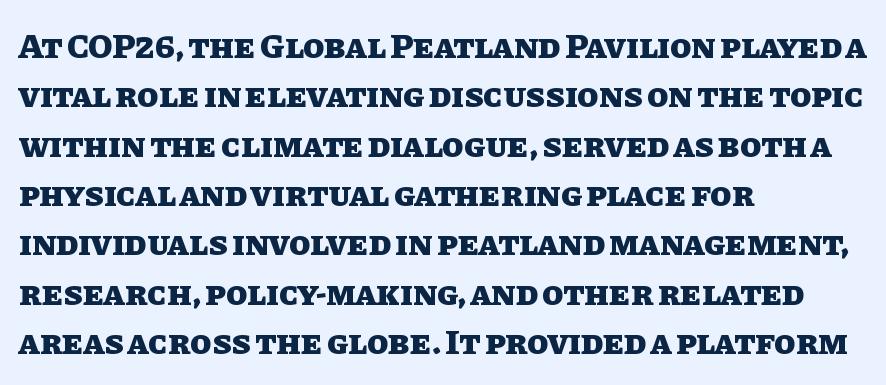
The font is running at its bold setting. If you drew a ruler down the left edge, every line would touch it. Words appear dense and cohesive because spacing is normal. Character widths vary here, with narrow letters taking less room than wide ones.
